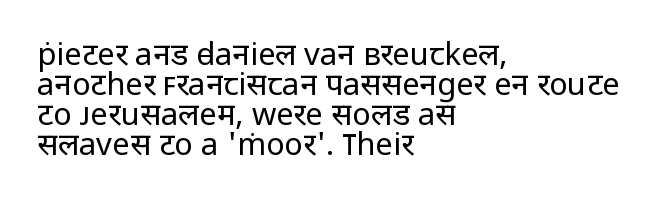
{"serif": "no", "italic": "no", "bold": "no", "weight": "regular", "width": "normal", "stroke_contrast": "low", "x_height": "medium", "monospaced": "no", "underline": "no", "align": "left", "line_spacing": "tight", "line_spacing_ratio": 0.97, "letter_spacing": "normal", "letter_spacing_em": 0.0, "glyph_px": 31}
